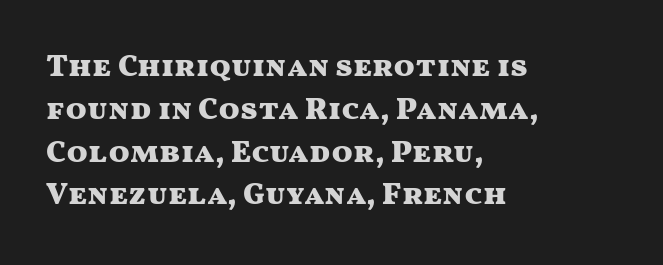
The image shows 31 px heavy, wide sans-serif type, upright; set left-aligned, normal line spacing (1.38x), normal letter spacing, not underlined; medium stroke contrast and a medium x-height.
